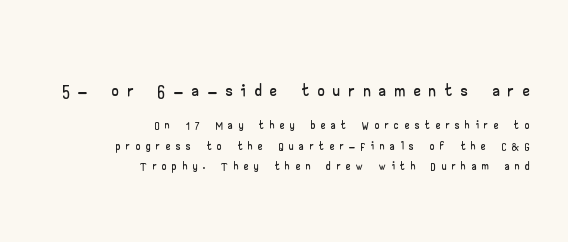
Underline: absent. The upper block of text is set noticeably larger than the block beneath it. Rendered with straight, roman letterforms. Visually the block forms a straight wall on the right and a jagged coastline on the left. Honestly, the letter spacing is so wide it's the main thing you notice.
